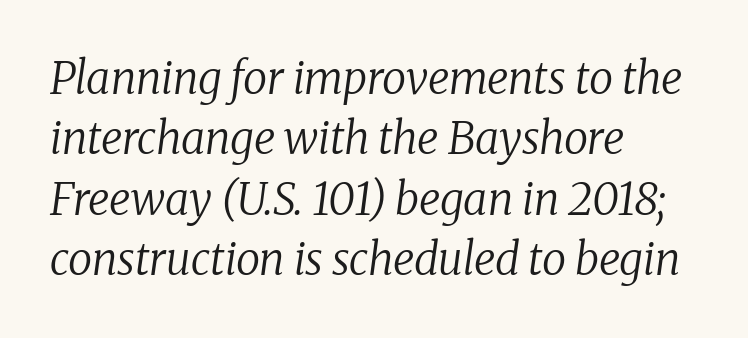
Every character sits at an angle, as italics do. The letters advance in unequal steps, a hallmark of proportional type. Underline: absent. How would I describe the line gaps? Plain and ordinary. Default kerning and tracking; the words read as compact shapes.
